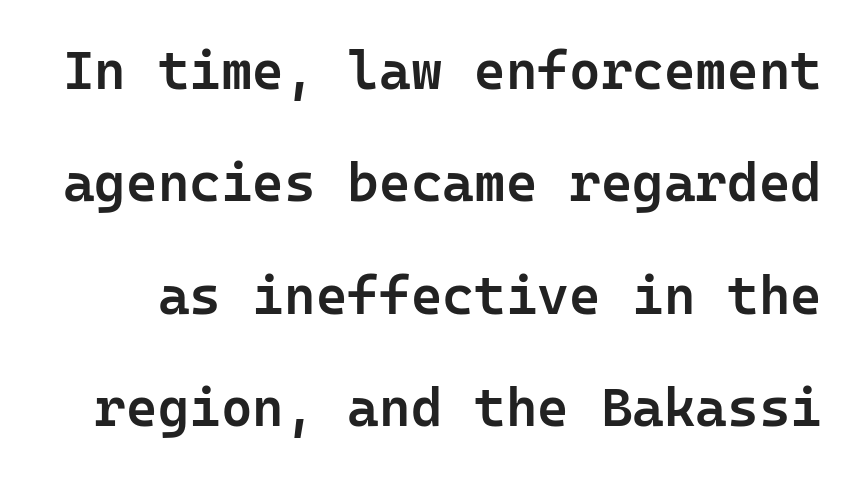
Q: Is the text bold? A: Semi-bold.
Q: Is the text italic (slanted)? A: No, it is upright.
Q: Is the typeface a serif or a sans-serif typeface? A: Sans-serif.
Q: Is the text underlined? A: No.
Q: Is the spacing between letters normal or unusually wide? A: Normal.
Q: Is the spacing between lines tight, normal or loose? A: Loose.
Q: Width (condensed, normal, or wide)? A: Normal.
Q: Stroke contrast? A: Low.
Q: x-height? A: Medium.
